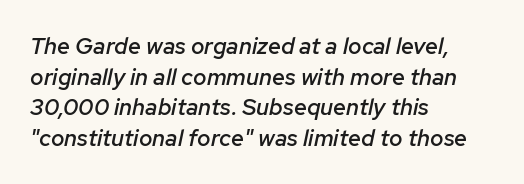
The rows are spaced the way most documents space them. Lines of text with bare space underneath. An italicized treatment has been applied to the whole sample. Each line starts at the same left margin while the right side varies.
